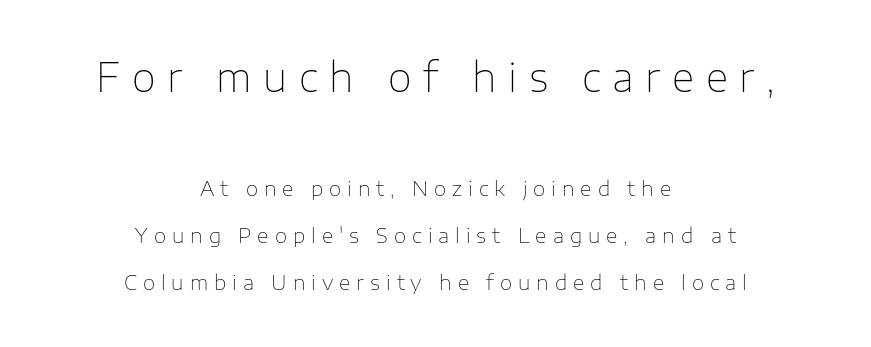
Look at the bottom of the vertical strokes: they stop flat, with no serifs. The letters stand upright; this is a roman face. Widely set lines give the paragraph a tall, airy silhouette. The letters are spread apart with noticeably loose tracking. Visually the block forms a symmetrical silhouette, jagged on both flanks.
